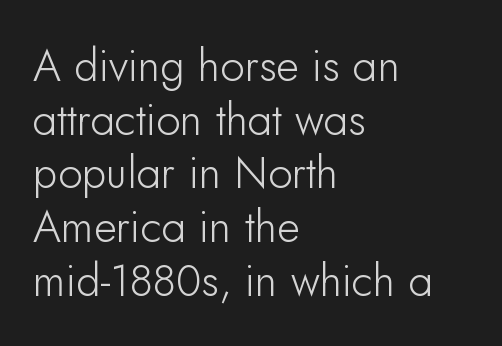
The image shows 44 px sans-serif type, upright; set left-aligned, line spacing 1.22x, normal letter spacing, not underlined; low stroke contrast and a small x-height.
